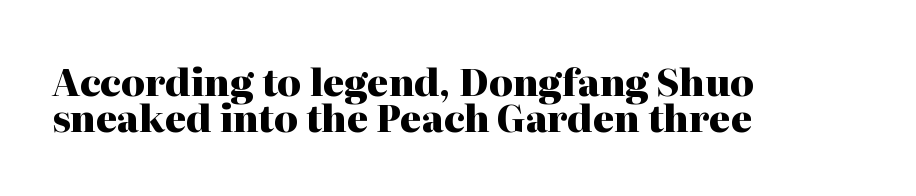
Unmarked baselines from the first word to the last. Leading is clearly below the norm, producing a dense column. Each letter keeps its own natural width here, so spacing adapts to shape. Note: serifs present on the glyphs. Left-aligned paragraph, ragged on the right.
